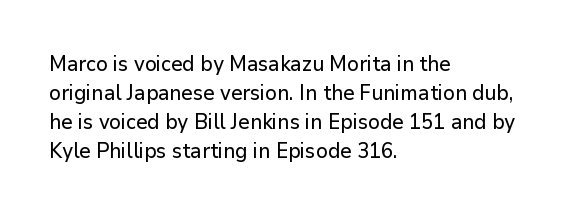
Q: Is the text italic (slanted)? A: No, it is upright.
Q: Is the text underlined? A: No.
Q: How is the paragraph aligned? A: Left-aligned.
Q: Is the spacing between letters normal or unusually wide? A: Normal.
Q: Is the spacing between lines tight, normal or loose? A: Normal.
